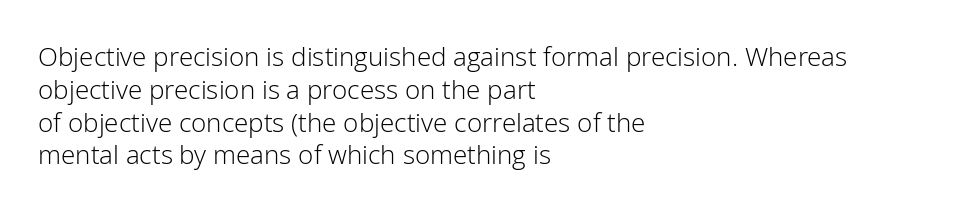
The image shows 26 px text type, upright; set left-aligned, normal line spacing (1.26x), normal letter spacing, not underlined.
